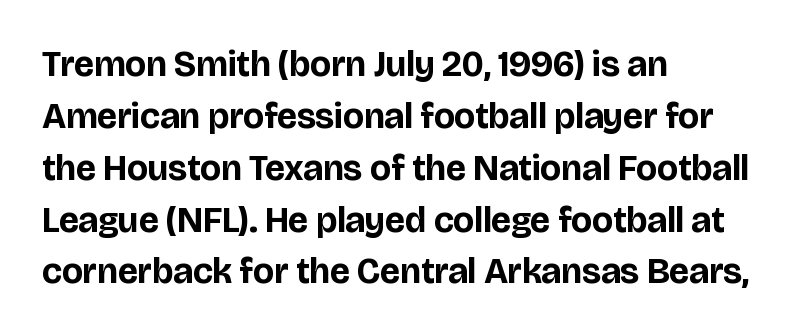
The image shows 36 px bold sans-serif type, upright; set left-aligned, normal line spacing (1.44x), normal letter spacing, not underlined; low stroke contrast and a large x-height.
